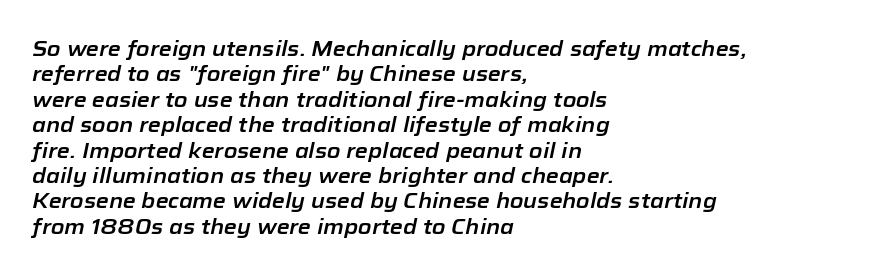
{"italic": "yes", "lean": "right", "slant_degrees": 12, "underline": "no", "align": "left", "line_spacing_ratio": 1.21, "letter_spacing": "normal", "letter_spacing_em": 0.0, "glyph_px": 21}
